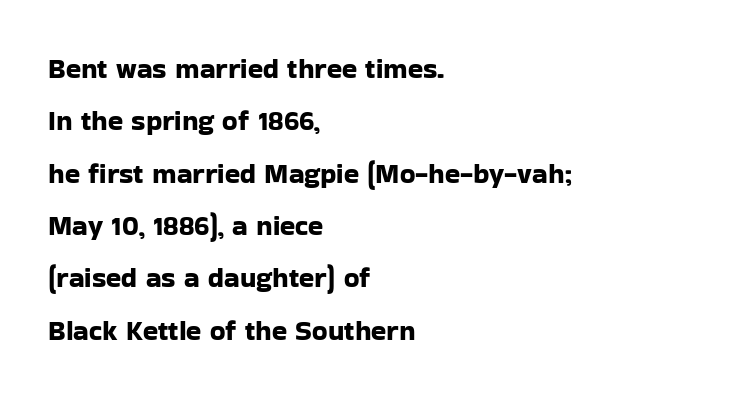
The image shows 28 px sans-serif type, upright; set left-aligned, line spacing 1.87x, normal letter spacing, not underlined; low stroke contrast and a medium x-height.
